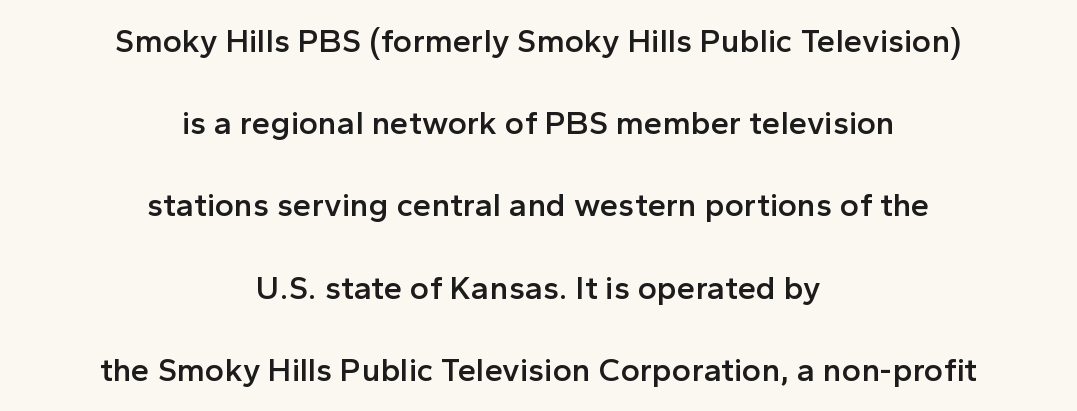
The image shows 33 px semibold sans-serif type, upright; set centered, loose line spacing (2.49x), normal letter spacing, not underlined; a medium x-height.
